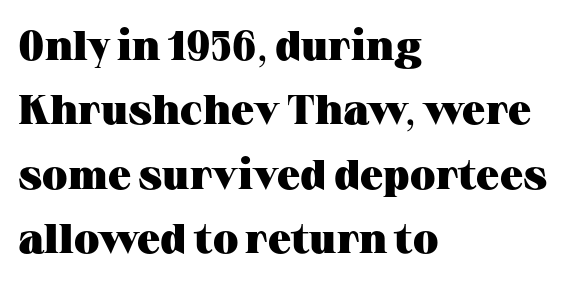
Pretty heavy lettering here — definitely bold. The lines sit at an ordinary, default distance from one another. Default kerning and tracking; the words read as compact shapes. Alignment: flush left. Each letter's strokes conclude with small projecting serifs. Does the lettering tilt? It doesn't — this is upright.
